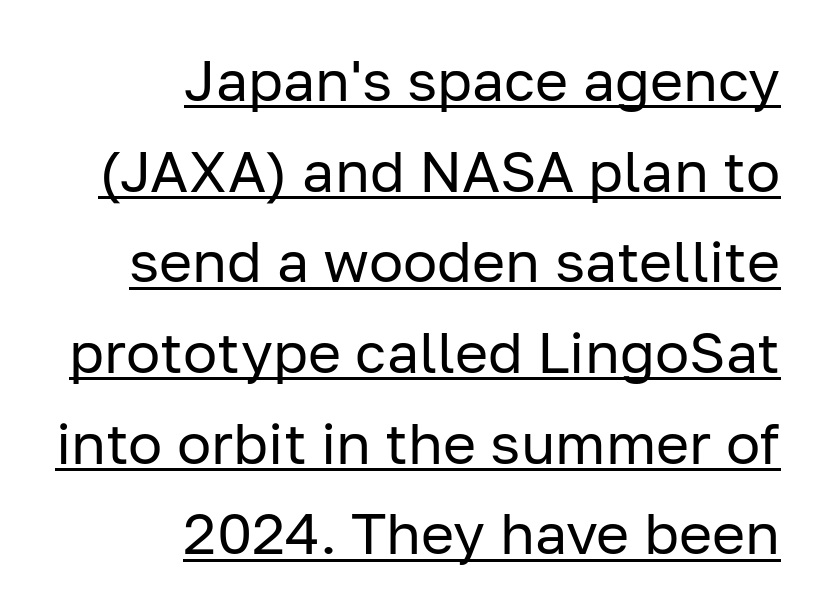
{"serif": "no", "italic": "no", "bold": "no", "weight": "regular", "width": "normal", "stroke_contrast": "low", "x_height": "medium", "monospaced": "no", "underline": "yes", "align": "right", "line_spacing": "normal", "line_spacing_ratio": 1.59, "letter_spacing": "normal", "letter_spacing_em": 0.0, "glyph_px": 57}
